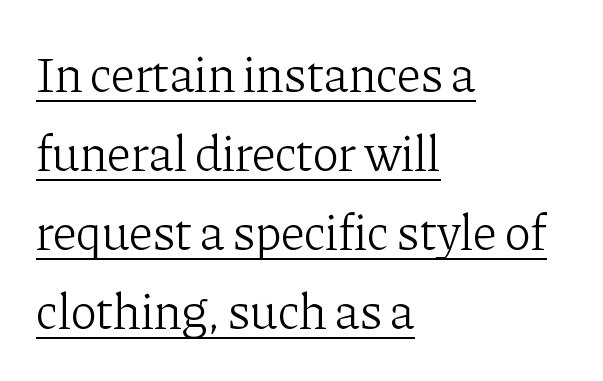
The image shows 50 px light serif type, upright; set left-aligned, normal line spacing (1.58x), normal letter spacing, underlined; low stroke contrast and a medium x-height.
